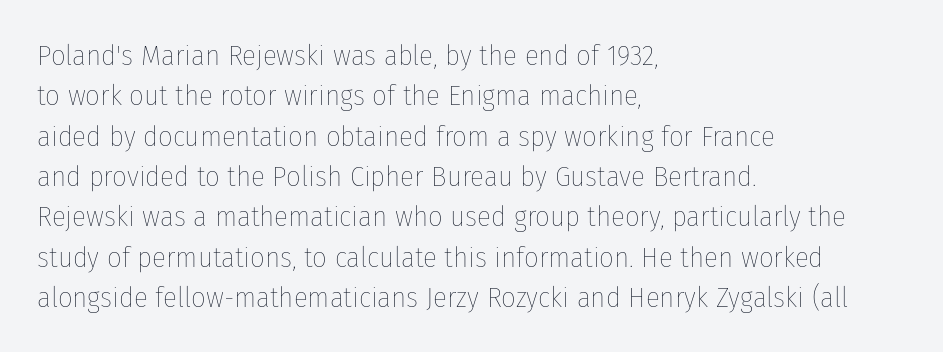
Glyph-to-glyph distance matches everyday printed text. Does the leading feel generous? No, just average. The passage is arranged the way most books set body copy — flush left. The rendering uses natural spacing where letterforms have individual widths. Stem width sits at or under what a default text font uses.
